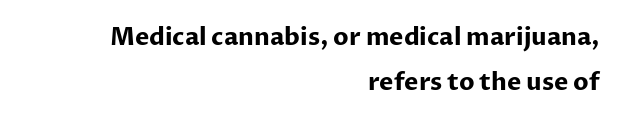
Right-aligned paragraph, ragged on the left. The glyphs are unaccompanied by any horizontal stroke below them. Quick note: not italic, upright. The sample has been set heavy, in full bold. Look at the tracking — it's just the regular setting, nothing added.
